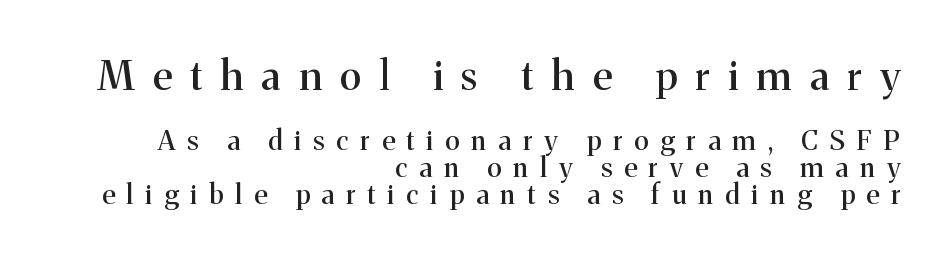
{"serif": "yes", "italic": "no", "width": "normal", "stroke_contrast": "medium", "x_height": "medium", "monospaced": "no", "underline": "no", "align": "right", "line_spacing": "tight", "line_spacing_ratio": 1.0, "letter_spacing": "wide", "letter_spacing_em": 0.45, "larger_block": "first", "size_ratio": 1.52, "glyph_px": 41}
